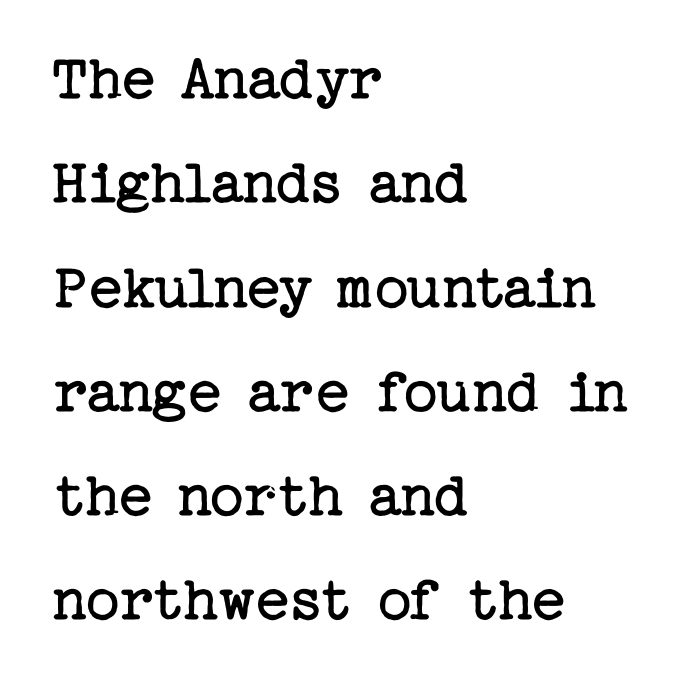
{"serif": "yes", "italic": "no", "bold": "no", "weight": "regular", "width": "normal", "stroke_contrast": "low", "x_height": "medium", "underline": "no", "align": "left", "line_spacing": "normal", "line_spacing_ratio": 1.58, "letter_spacing": "normal", "letter_spacing_em": 0.0, "glyph_px": 66}
